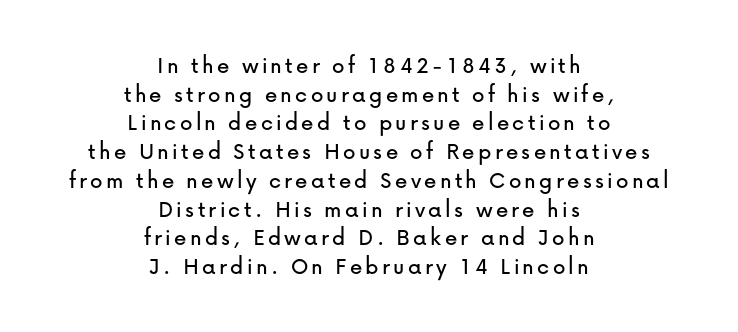
The image shows 25 px text type, upright; set centered, tight line spacing (1.15x), not underlined.
